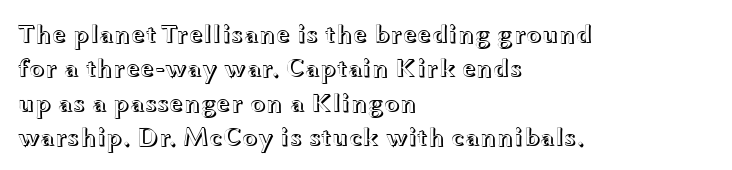
The image shows 26 px text type, upright; set left-aligned, normal line spacing (1.32x), normal letter spacing, not underlined.
